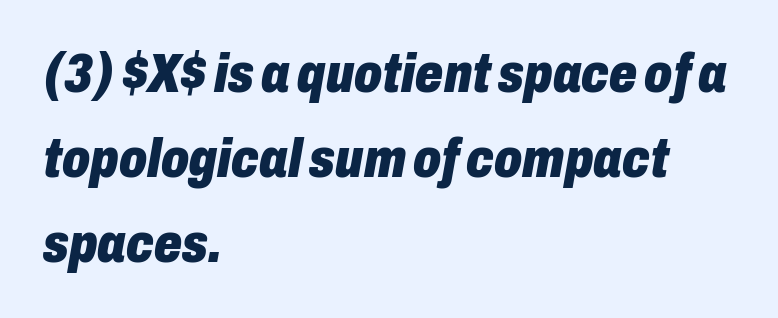
Q: Is the text bold? A: Yes.
Q: Is the text italic (slanted)? A: Yes, it leans right by about 10 degrees.
Q: Is the text underlined? A: No.
Q: How is the paragraph aligned? A: Left-aligned.
Q: Is the spacing between letters normal or unusually wide? A: Normal.
Q: Is the spacing between lines tight, normal or loose? A: Normal.
Q: Width (condensed, normal, or wide)? A: Condensed.
Q: Stroke contrast? A: Low.
Q: x-height? A: Medium.
Q: Monospaced? A: No.
